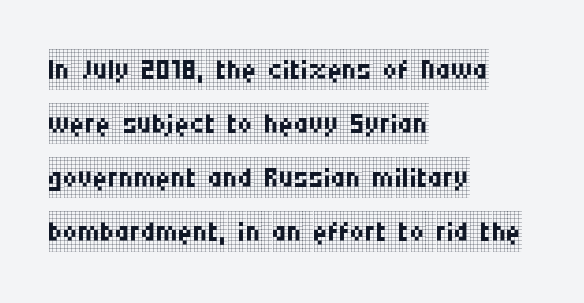
{"serif": "yes", "italic": "no", "bold": "no", "weight": "regular", "width": "condensed", "stroke_contrast": "low", "x_height": "large", "monospaced": "no", "underline": "no", "align": "left", "line_spacing": "normal", "line_spacing_ratio": 1.32, "letter_spacing": "normal", "letter_spacing_em": 0.0, "glyph_px": 41}
